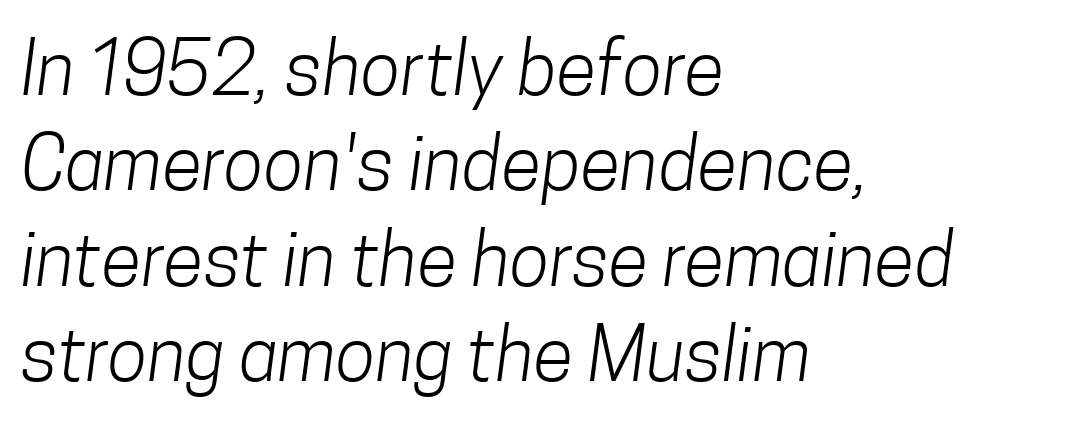
The image shows 74 px light, condensed sans-serif type; set left-aligned, normal line spacing (1.29x), normal letter spacing, not underlined; low stroke contrast and a medium x-height.
